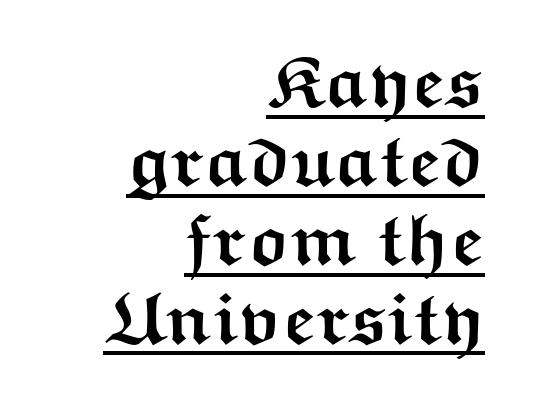
{"serif": "no", "italic": "no", "bold": "yes", "weight": "semibold", "width": "wide", "stroke_contrast": "medium", "x_height": "medium", "monospaced": "no", "underline": "yes", "align": "right", "line_spacing": "tight", "line_spacing_ratio": 1.08, "letter_spacing": "normal", "letter_spacing_em": 0.0, "glyph_px": 73}
